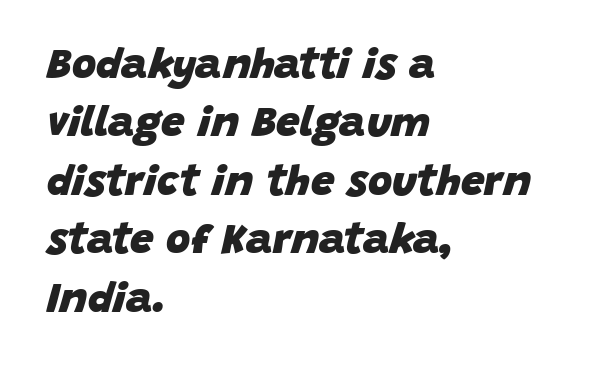
Plenty of ink on the page — the face is bold. Style check: oblique. Note the varied advance widths — an 'i' is clearly narrower than an 'm'. Notice how the passage keeps a crisp vertical edge on the left only. Honestly, the letter spacing is just normal — you wouldn't notice it.
